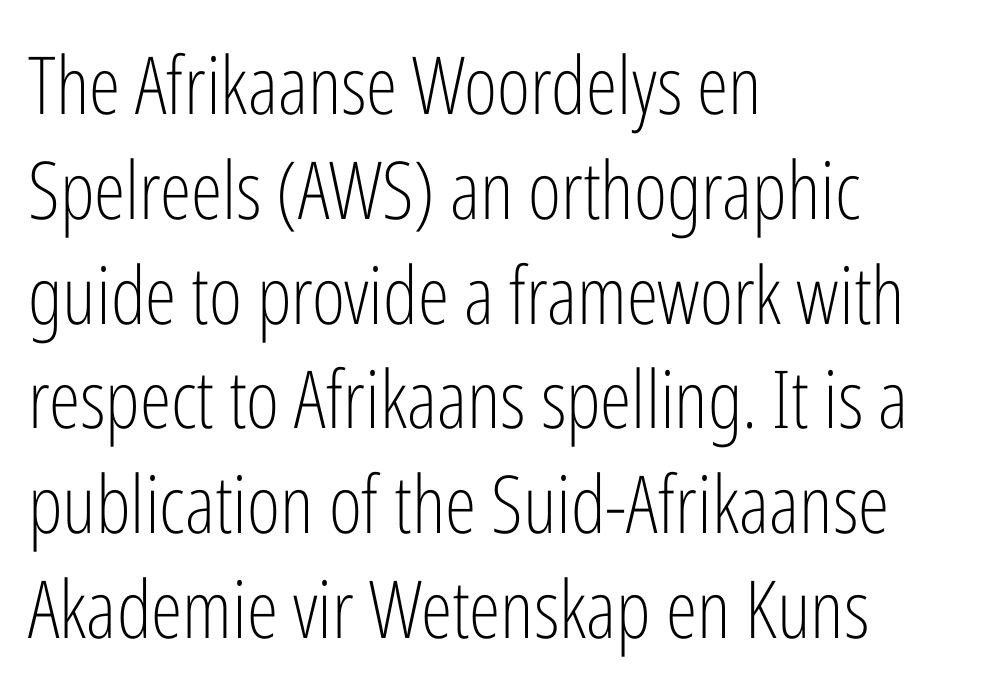
The letterforms sit at book weight or below. Does extra space separate the letters? No, they use regular spacing. Each new line begins a customary step beneath the previous one. Stroke terminals: plain, sans-serif. A typesetter would mark this as roman, not italic.
